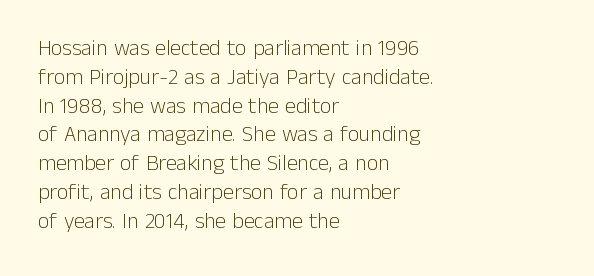
No extra ink here — the face is not bold. The ragged edge is on the right, which tells us the setting is flush left. Decoration check: the copy has no underline. Between one letter and the next there's only the usual sliver of space. No italicization has been applied; the sample stays upright. Successive baselines arrive at the customary interval.
